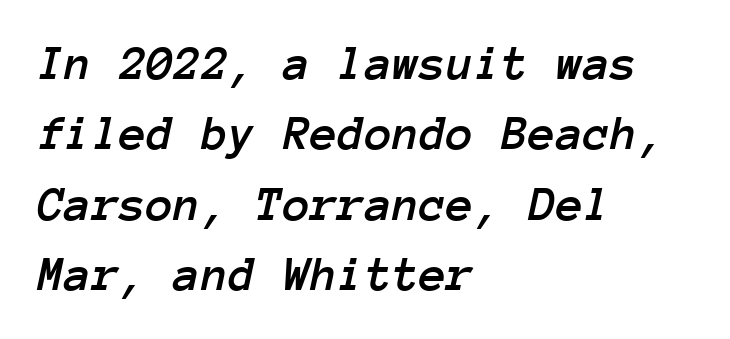
The vertical gap from one line to the next is medium. Unmarked baselines from the first word to the last. Do the characters align in a grid? Yes, the font is monospaced. When letters slant like this, we call the style italic. Does extra space separate the letters? No, they use regular spacing.
